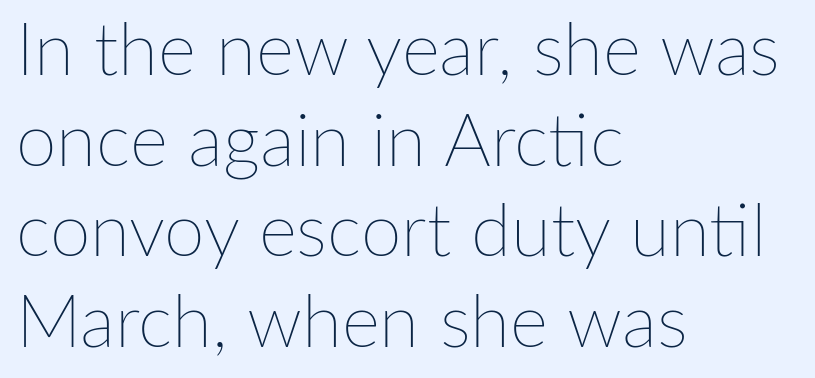
Q: Is the text bold? A: No.
Q: Is the text italic (slanted)? A: No, it is upright.
Q: Is the text underlined? A: No.
Q: How is the paragraph aligned? A: Left-aligned.
Q: Is the spacing between letters normal or unusually wide? A: Normal.
Q: Width (condensed, normal, or wide)? A: Normal.
Q: Stroke contrast? A: Low.
Q: x-height? A: Medium.
Q: Monospaced? A: No.
